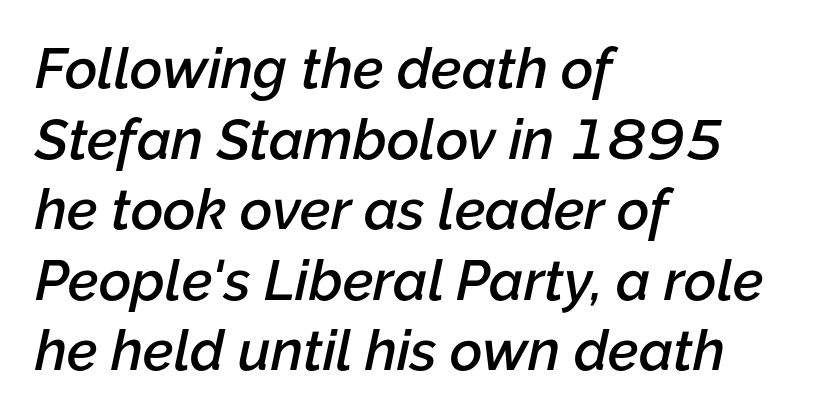
{"italic": "yes", "lean": "right", "slant_degrees": 12, "bold": "semi", "weight": "semibold", "width": "normal", "stroke_contrast": "low", "x_height": "medium", "monospaced": "no", "underline": "no", "align": "left", "line_spacing": "normal", "line_spacing_ratio": 1.26, "letter_spacing": "normal", "letter_spacing_em": 0.0, "glyph_px": 56}
